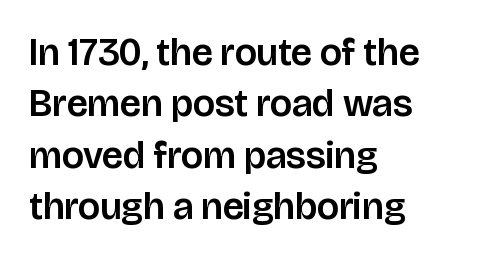
{"serif": "no", "italic": "no", "width": "normal", "stroke_contrast": "low", "x_height": "large", "monospaced": "no", "underline": "no", "align": "left", "line_spacing": "normal", "line_spacing_ratio": 1.35, "letter_spacing": "normal", "letter_spacing_em": 0.0, "glyph_px": 38}
